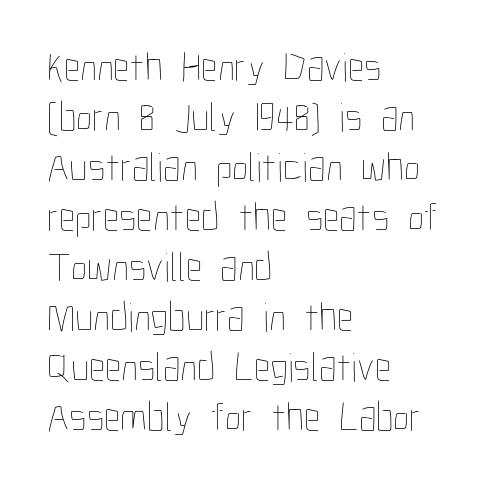
{"italic": "no", "bold": "no", "weight": "thin", "width": "condensed", "stroke_contrast": "low", "x_height": "medium", "monospaced": "no", "underline": "no", "align": "left", "line_spacing_ratio": 1.22, "letter_spacing": "normal", "letter_spacing_em": 0.0, "glyph_px": 41}
